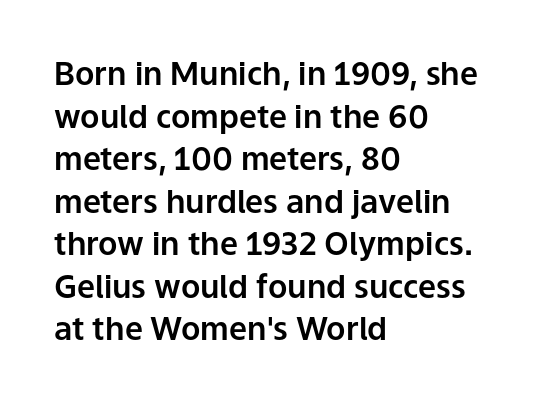
Q: Is the text italic (slanted)? A: No, it is upright.
Q: Is the typeface a serif or a sans-serif typeface? A: Sans-serif.
Q: Is the text underlined? A: No.
Q: How is the paragraph aligned? A: Left-aligned.
Q: Is the spacing between letters normal or unusually wide? A: Normal.
Q: Is the spacing between lines tight, normal or loose? A: Normal.
Q: Width (condensed, normal, or wide)? A: Normal.
Q: Stroke contrast? A: Low.
Q: x-height? A: Medium.
Q: Monospaced? A: No.
